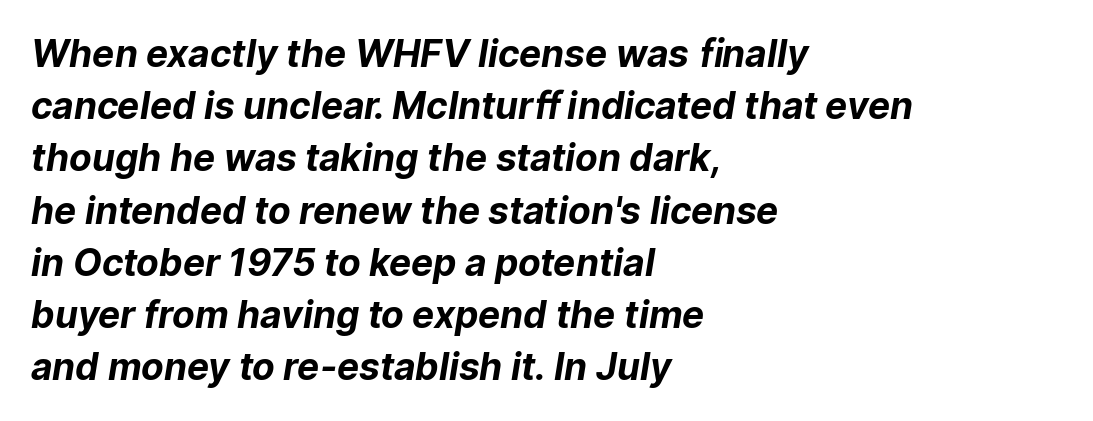
{"serif": "no", "bold": "yes", "weight": "bold", "width": "normal", "stroke_contrast": "low", "x_height": "medium", "monospaced": "no", "underline": "no", "align": "left", "line_spacing": "normal", "line_spacing_ratio": 1.41, "letter_spacing": "normal", "letter_spacing_em": 0.0, "glyph_px": 37}
